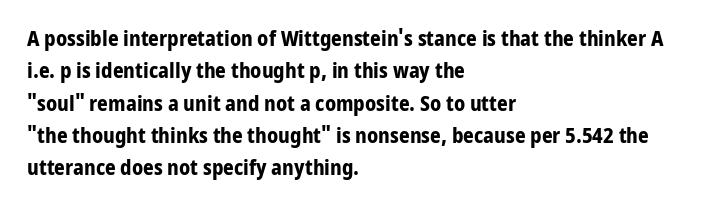
{"italic": "no", "bold": "yes", "underline": "no", "align": "left", "line_spacing": "normal", "line_spacing_ratio": 1.54, "letter_spacing": "normal", "letter_spacing_em": 0.0, "glyph_px": 21}
